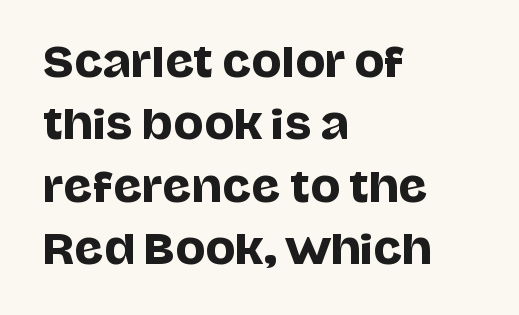
{"serif": "no", "italic": "no", "width": "normal", "stroke_contrast": "low", "x_height": "large", "monospaced": "no", "underline": "no", "align": "left", "line_spacing": "normal", "line_spacing_ratio": 1.56, "letter_spacing": "normal", "letter_spacing_em": 0.0, "glyph_px": 40}
